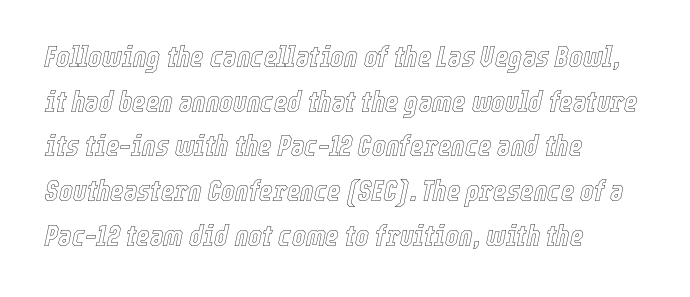
Q: Is the text italic (slanted)? A: Yes, it leans right by about 12 degrees.
Q: Is the text underlined? A: No.
Q: How is the paragraph aligned? A: Left-aligned.
Q: Is the spacing between letters normal or unusually wide? A: Normal.
Q: Is the spacing between lines tight, normal or loose? A: Normal.
Q: Width (condensed, normal, or wide)? A: Condensed.
Q: x-height? A: Medium.
Q: Monospaced? A: No.
